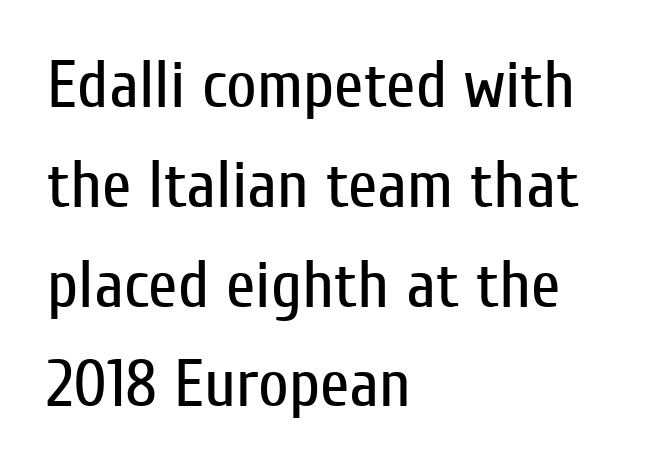
The image shows 67 px regular-weight, condensed sans-serif type, upright; set left-aligned, normal line spacing (1.49x), normal letter spacing, not underlined; low stroke contrast and a medium x-height.
